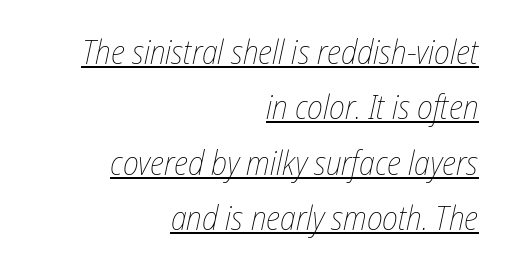
{"italic": "yes", "lean": "right", "slant_degrees": 12, "bold": "no", "weight": "thin", "width": "condensed", "stroke_contrast": "low", "x_height": "medium", "monospaced": "no", "underline": "yes", "align": "right", "line_spacing": "normal", "line_spacing_ratio": 1.63, "letter_spacing": "normal", "letter_spacing_em": 0.0, "glyph_px": 34}
